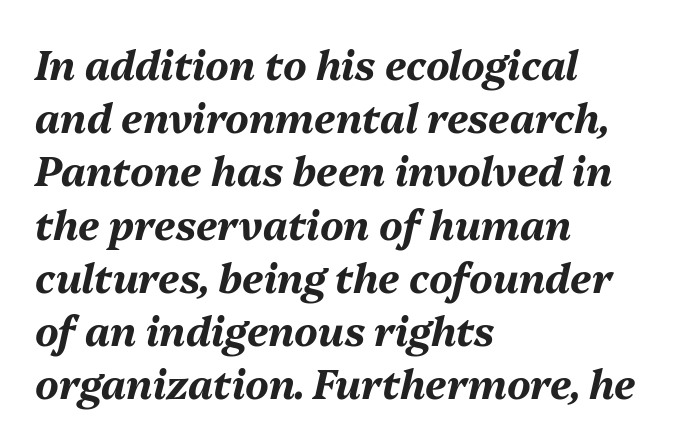
Q: Is the text bold? A: Yes.
Q: Is the text italic (slanted)? A: Yes, it leans right by about 13 degrees.
Q: Is the text underlined? A: No.
Q: How is the paragraph aligned? A: Left-aligned.
Q: Is the spacing between letters normal or unusually wide? A: Normal.
Q: Is the spacing between lines tight, normal or loose? A: Normal.
Q: Width (condensed, normal, or wide)? A: Normal.
Q: Stroke contrast? A: Medium.
Q: x-height? A: Medium.
Q: Monospaced? A: No.
